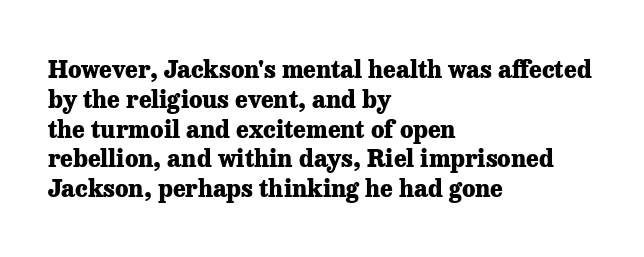
Q: Is the text bold? A: Yes.
Q: Is the text italic (slanted)? A: No, it is upright.
Q: Is the text underlined? A: No.
Q: How is the paragraph aligned? A: Left-aligned.
Q: Is the spacing between letters normal or unusually wide? A: Normal.
